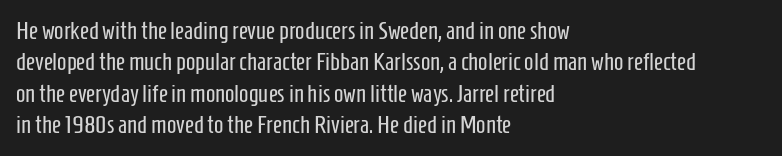
Q: Is the text bold? A: No.
Q: Is the text italic (slanted)? A: No, it is upright.
Q: Is the text underlined? A: No.
Q: How is the paragraph aligned? A: Left-aligned.
Q: Is the spacing between letters normal or unusually wide? A: Normal.
Q: Is the spacing between lines tight, normal or loose? A: Normal.
